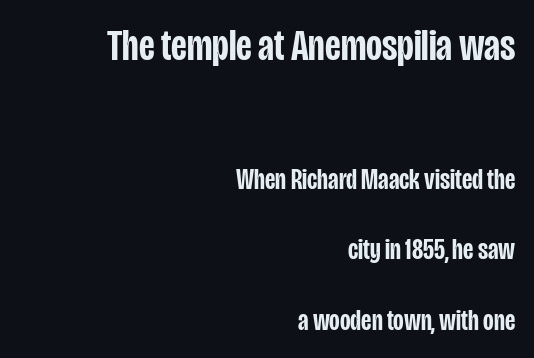
The image shows 44 px semibold, condensed sans-serif type, upright; set right-aligned, loose line spacing (2.44x), normal letter spacing, not underlined; the first (top) block is 1.52x larger; low stroke contrast and a large x-height.
